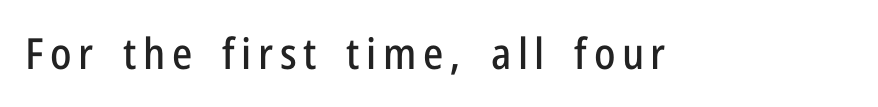
Q: Is the text italic (slanted)? A: No, it is upright.
Q: Is the typeface a serif or a sans-serif typeface? A: Sans-serif.
Q: Is the text underlined? A: No.
Q: Width (condensed, normal, or wide)? A: Condensed.
Q: Stroke contrast? A: Low.
Q: x-height? A: Medium.
Q: Monospaced? A: No.
